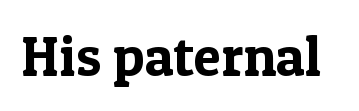
Q: Is the text italic (slanted)? A: No, it is upright.
Q: Is the typeface a serif or a sans-serif typeface? A: Serif.
Q: Is the text underlined? A: No.
Q: Is the spacing between letters normal or unusually wide? A: Normal.
Q: Width (condensed, normal, or wide)? A: Normal.
Q: x-height? A: Medium.
Q: Monospaced? A: No.
